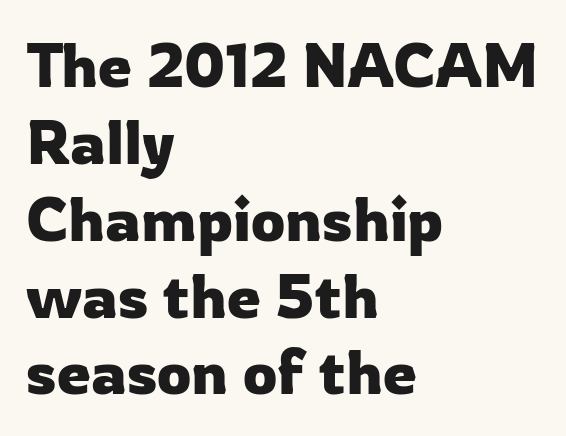
{"serif": "no", "italic": "no", "width": "normal", "stroke_contrast": "low", "x_height": "medium", "monospaced": "no", "underline": "no", "align": "left", "line_spacing": "normal", "line_spacing_ratio": 1.26, "letter_spacing": "normal", "letter_spacing_em": 0.0, "glyph_px": 61}
